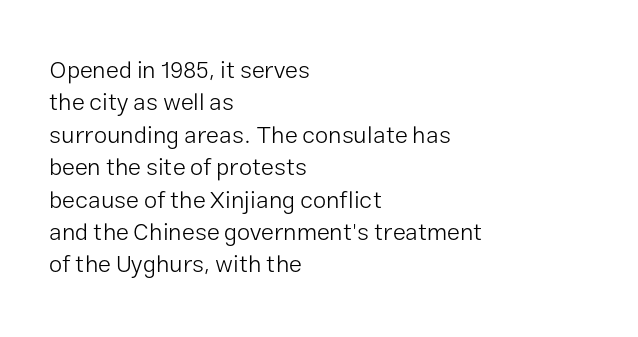
{"italic": "no", "bold": "no", "underline": "no", "align": "left", "line_spacing": "normal", "line_spacing_ratio": 1.35, "letter_spacing": "normal", "letter_spacing_em": 0.0, "glyph_px": 24}
